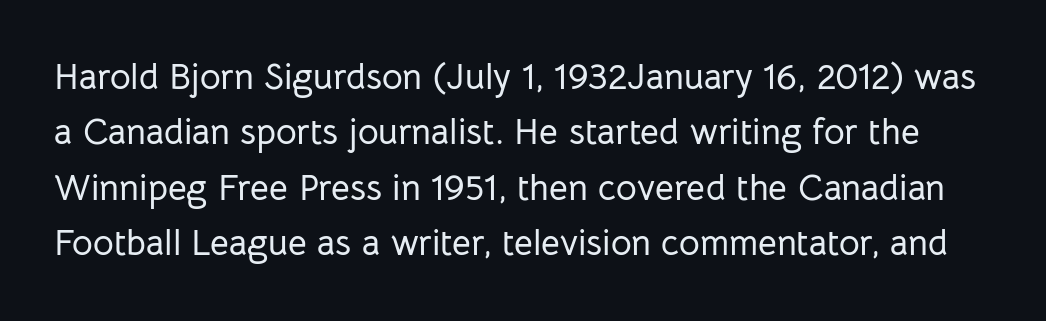
{"serif": "no", "italic": "no", "width": "normal", "stroke_contrast": "low", "x_height": "medium", "monospaced": "no", "underline": "no", "line_spacing": "normal", "line_spacing_ratio": 1.54, "letter_spacing": "normal", "letter_spacing_em": 0.0, "glyph_px": 36}
